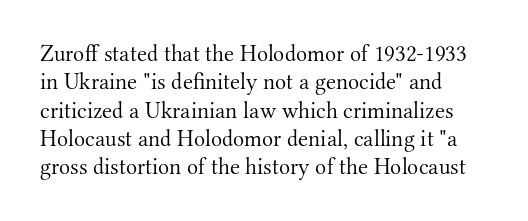
The image shows 23 px text type, upright; set left-aligned, line spacing 1.23x, normal letter spacing, not underlined.
